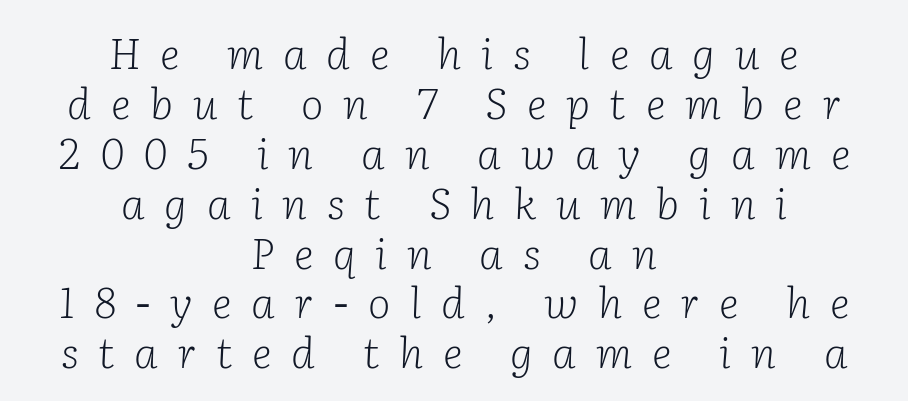
Q: Is the text bold? A: No.
Q: Is the text italic (slanted)? A: Yes, it leans right by about 2 degrees.
Q: Is the typeface a serif or a sans-serif typeface? A: Serif.
Q: Is the text underlined? A: No.
Q: How is the paragraph aligned? A: Centered.
Q: Is the spacing between letters normal or unusually wide? A: Unusually wide.
Q: Width (condensed, normal, or wide)? A: Normal.
Q: Stroke contrast? A: Low.
Q: x-height? A: Medium.
Q: Monospaced? A: No.
